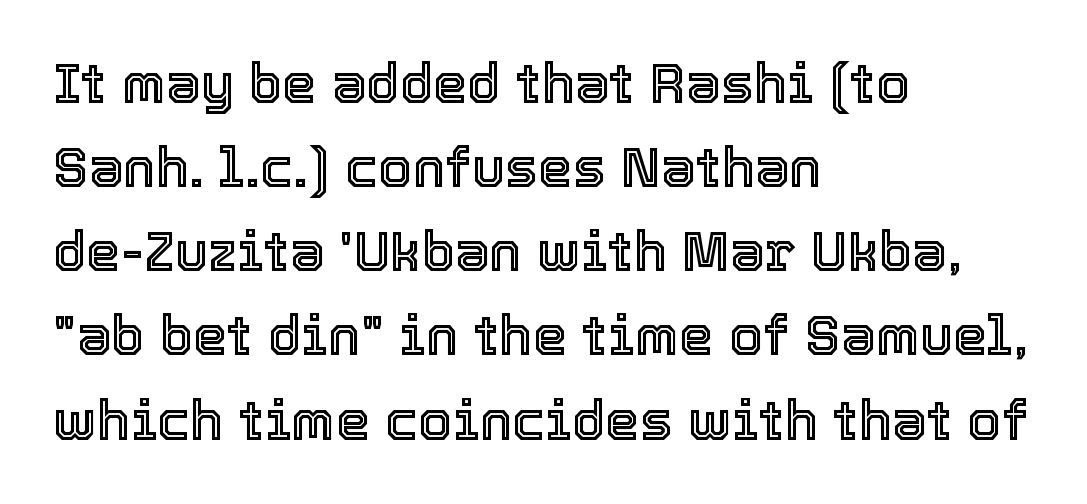
The image shows 55 px text type, upright; set left-aligned, normal line spacing (1.53x), normal letter spacing, not underlined; a medium x-height.
